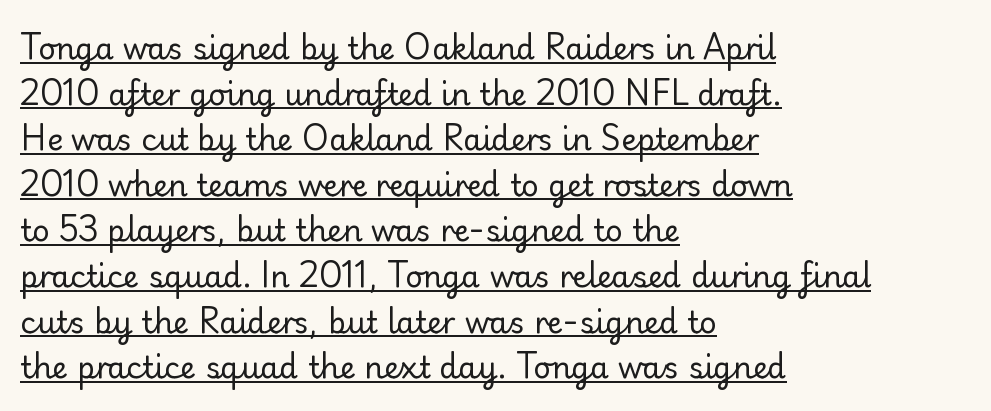
A light-to-regular cut is what we see here. Rows of type keep a routine distance in the vertical direction. Do the characters align in a grid? No, the font is proportional. Are there feet on the stems? There aren't — it's a sans. This rendering leaves character spacing at its baseline value. This is roman type, the default non-slanted kind.
